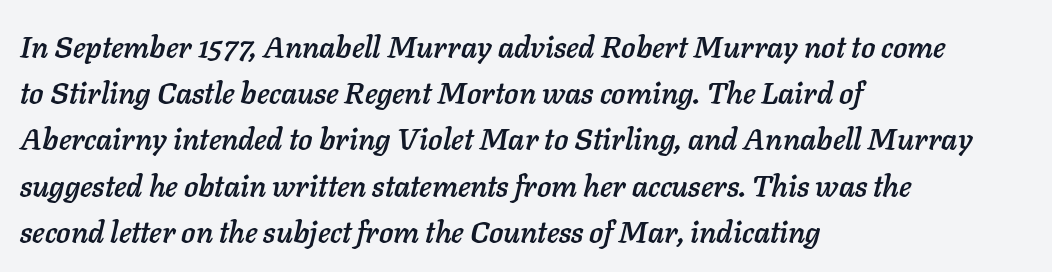
The image shows 30 px text type, italic (leaning right); set left-aligned, normal line spacing (1.54x), normal letter spacing, not underlined; low stroke contrast and a medium x-height.
